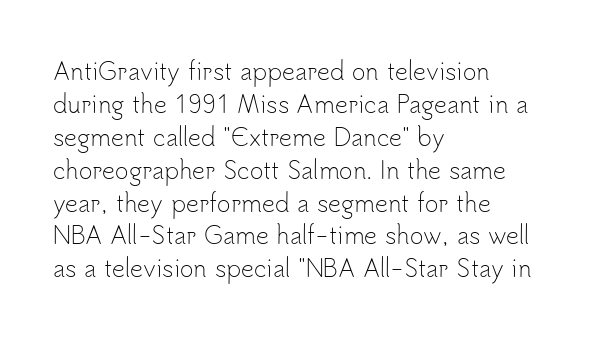
Q: Is the text bold? A: No.
Q: Is the text italic (slanted)? A: No, it is upright.
Q: Is the text underlined? A: No.
Q: How is the paragraph aligned? A: Left-aligned.
Q: Is the spacing between letters normal or unusually wide? A: Normal.
Q: Is the spacing between lines tight, normal or loose? A: Normal.
